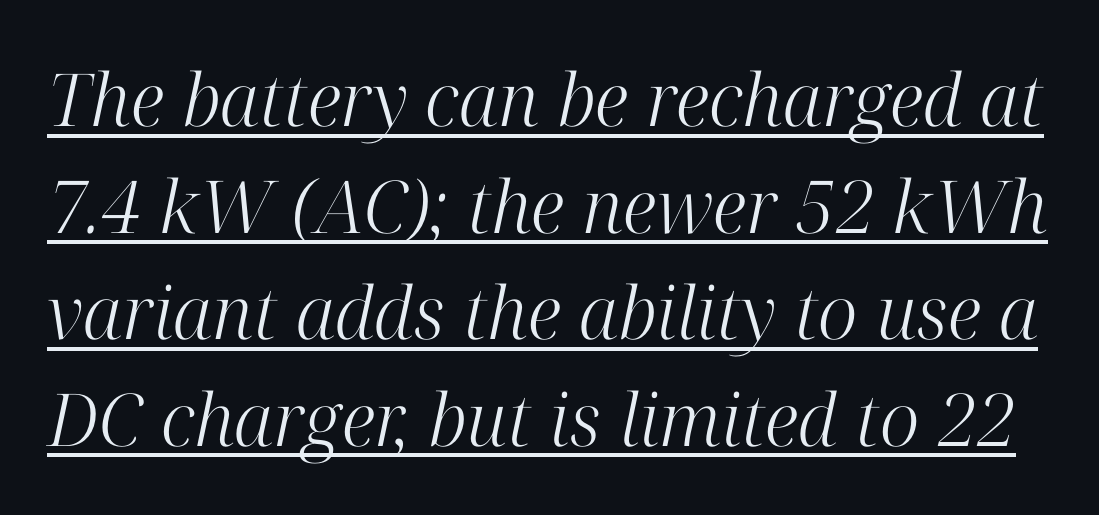
Looks like regular typesetting: each glyph gets only the width it needs. It's the slanting kind of type. The passage shown has conventional tracking throughout. Glance below the letters and you will spot a drawn line. The rendering shows small feet on the letterforms — a serif design.
